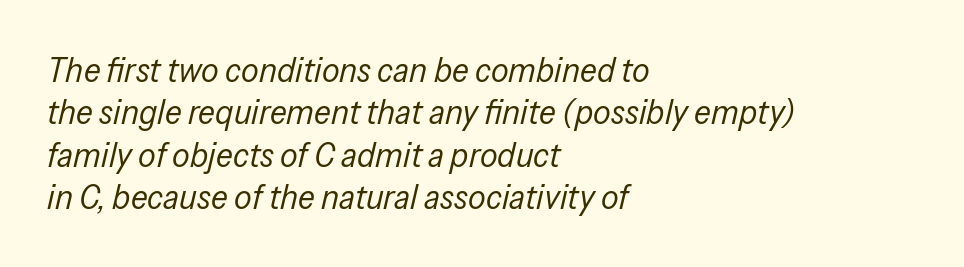
Q: Is the text bold? A: No.
Q: Is the text italic (slanted)? A: Yes, it leans right by about 13 degrees.
Q: Is the text underlined? A: No.
Q: How is the paragraph aligned? A: Left-aligned.
Q: Is the spacing between letters normal or unusually wide? A: Normal.
Q: Width (condensed, normal, or wide)? A: Condensed.
Q: Stroke contrast? A: Low.
Q: x-height? A: Medium.
Q: Monospaced? A: No.
